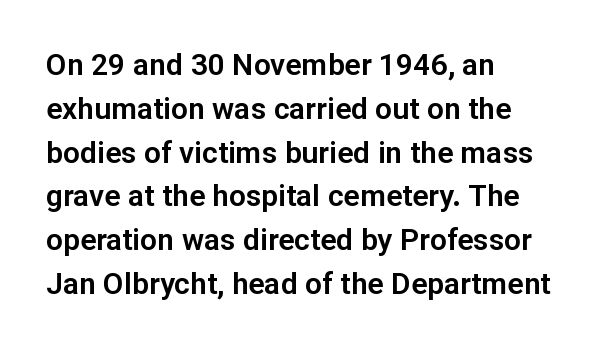
{"serif": "no", "italic": "no", "width": "normal", "stroke_contrast": "low", "x_height": "medium", "monospaced": "no", "underline": "no", "align": "left", "line_spacing": "normal", "line_spacing_ratio": 1.46, "letter_spacing": "normal", "letter_spacing_em": 0.0, "glyph_px": 30}
